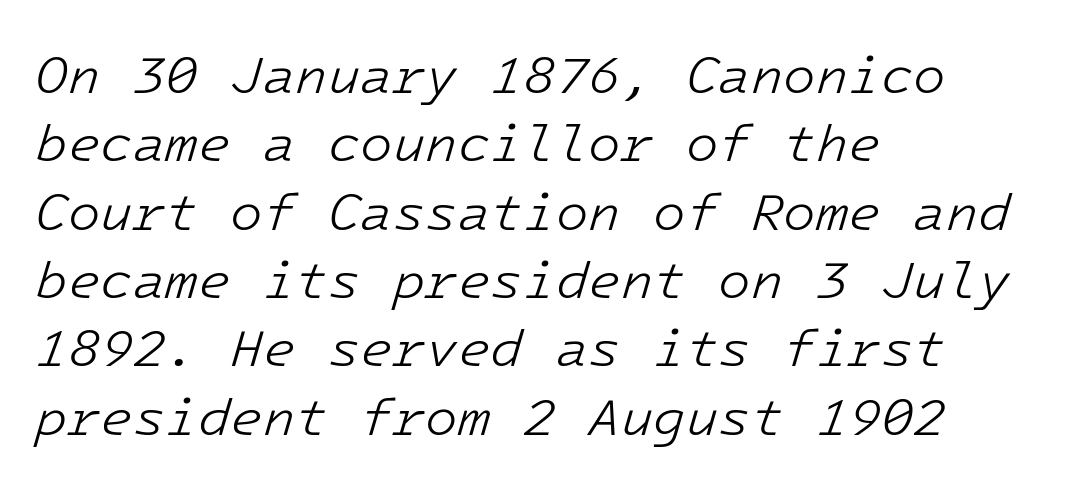
{"italic": "yes", "lean": "right", "slant_degrees": 16, "bold": "no", "weight": "light", "width": "normal", "stroke_contrast": "low", "x_height": "medium", "underline": "no", "align": "left", "line_spacing": "normal", "line_spacing_ratio": 1.29, "letter_spacing": "normal", "letter_spacing_em": 0.0, "glyph_px": 53}
